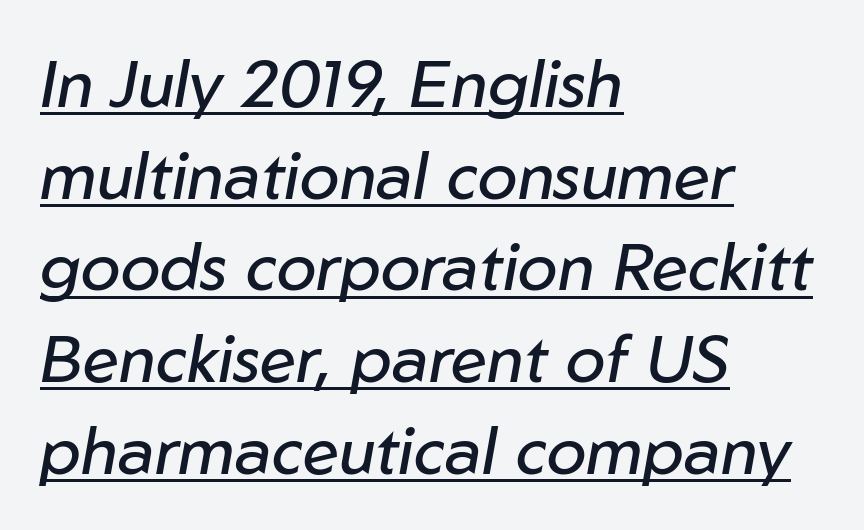
The image shows 66 px regular-weight type, italic (leaning right); set left-aligned, normal line spacing (1.39x), normal letter spacing, underlined; low stroke contrast and a medium x-height.
